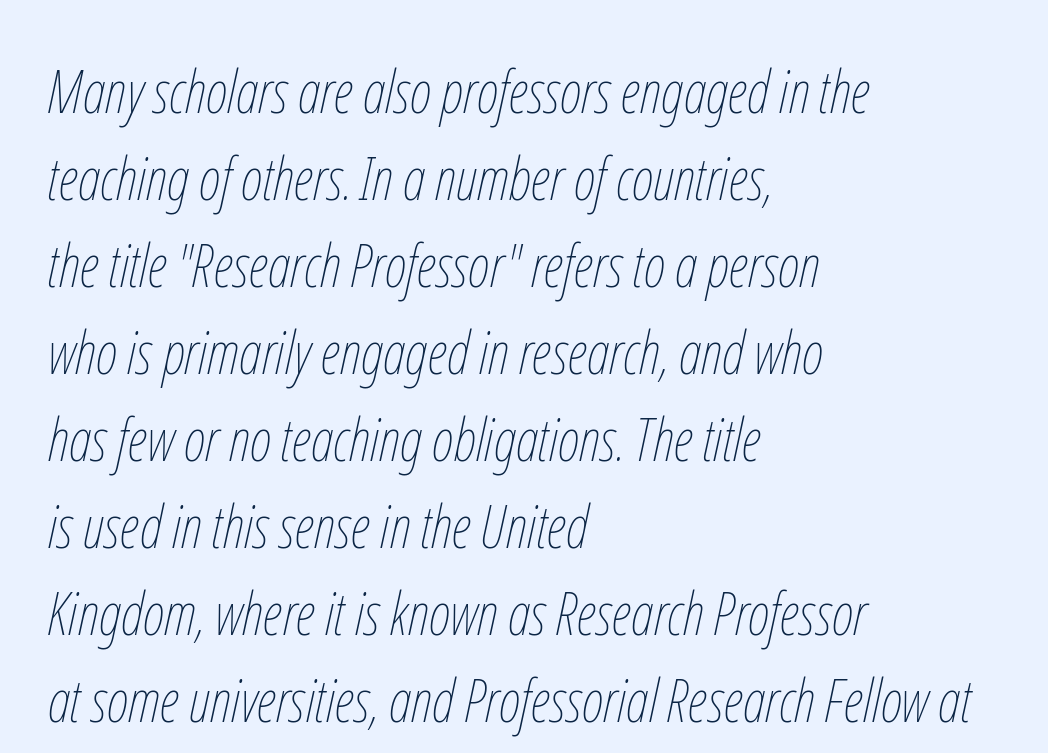
{"italic": "yes", "lean": "right", "slant_degrees": 12, "bold": "no", "weight": "thin", "width": "condensed", "stroke_contrast": "low", "x_height": "medium", "monospaced": "no", "underline": "no", "align": "left", "line_spacing": "normal", "line_spacing_ratio": 1.45, "letter_spacing": "normal", "letter_spacing_em": 0.0, "glyph_px": 60}
